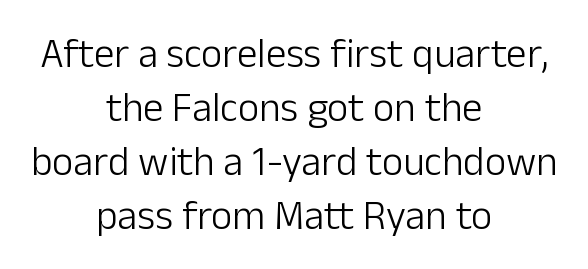
Q: Is the text bold? A: No.
Q: Is the text italic (slanted)? A: No, it is upright.
Q: Is the typeface a serif or a sans-serif typeface? A: Sans-serif.
Q: Is the text underlined? A: No.
Q: How is the paragraph aligned? A: Centered.
Q: Is the spacing between letters normal or unusually wide? A: Normal.
Q: Is the spacing between lines tight, normal or loose? A: Normal.
Q: Width (condensed, normal, or wide)? A: Normal.
Q: Stroke contrast? A: Low.
Q: x-height? A: Medium.
Q: Monospaced? A: No.
